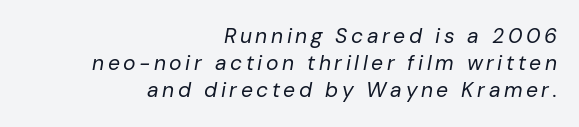
The image shows 21 px text type, italic (leaning right); set right-aligned, normal line spacing (1.29x), not underlined.
